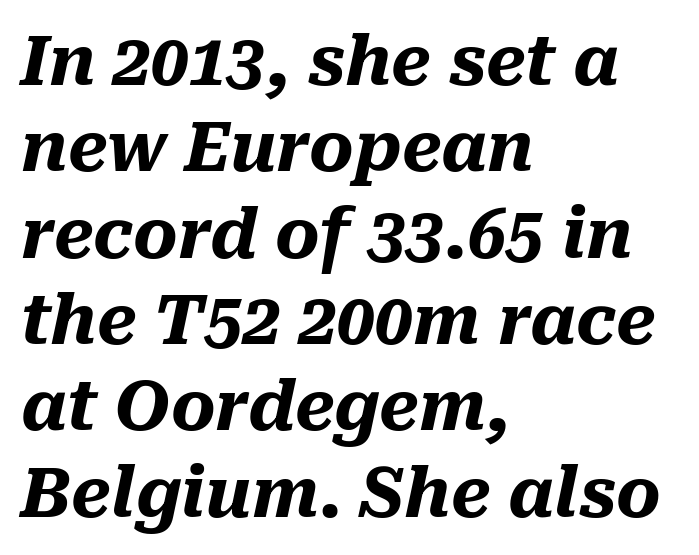
{"italic": "yes", "lean": "right", "slant_degrees": 10, "bold": "yes", "weight": "heavy", "width": "normal", "stroke_contrast": "medium", "x_height": "medium", "monospaced": "no", "underline": "no", "align": "left", "line_spacing": "normal", "line_spacing_ratio": 1.27, "letter_spacing": "normal", "letter_spacing_em": 0.0, "glyph_px": 68}
